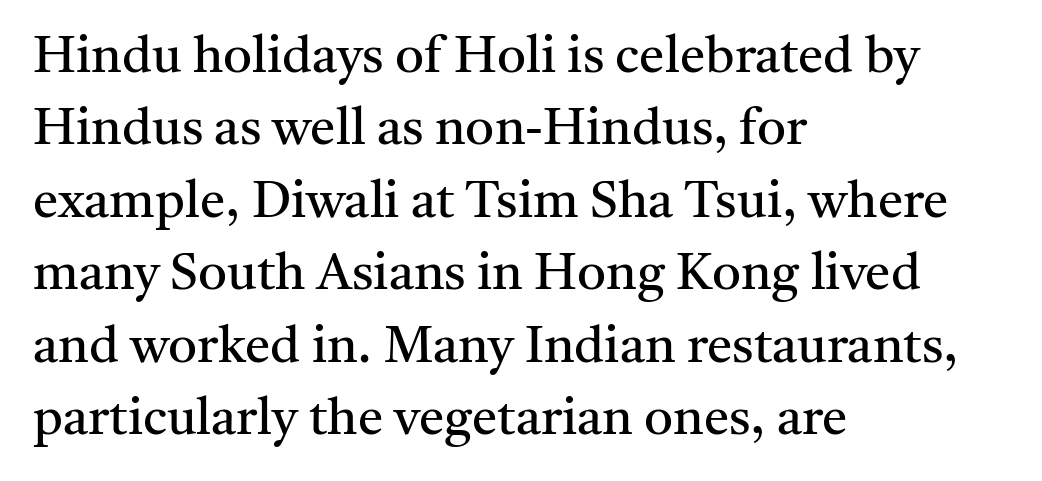
Evenly set lines give the paragraph a standard silhouette. The lettering stays uniformly vertical, giving the passage a roman look. No extra ink here — the face is not bold. Each row of text sits above clean, open space. Compared with typical body copy, the letter spacing here is the same. A classic flush-left, rag-right setting is used for this passage.
